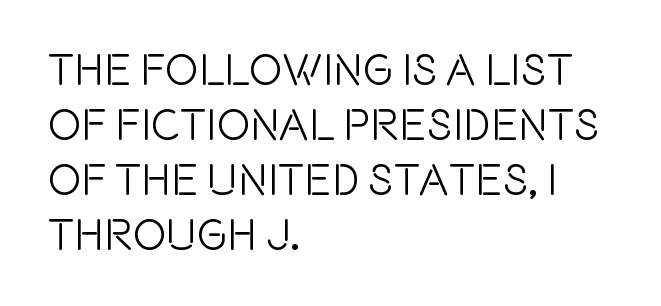
The image shows 45 px condensed sans-serif type, upright; set left-aligned, line spacing 1.22x, normal letter spacing, not underlined; a large x-height.
